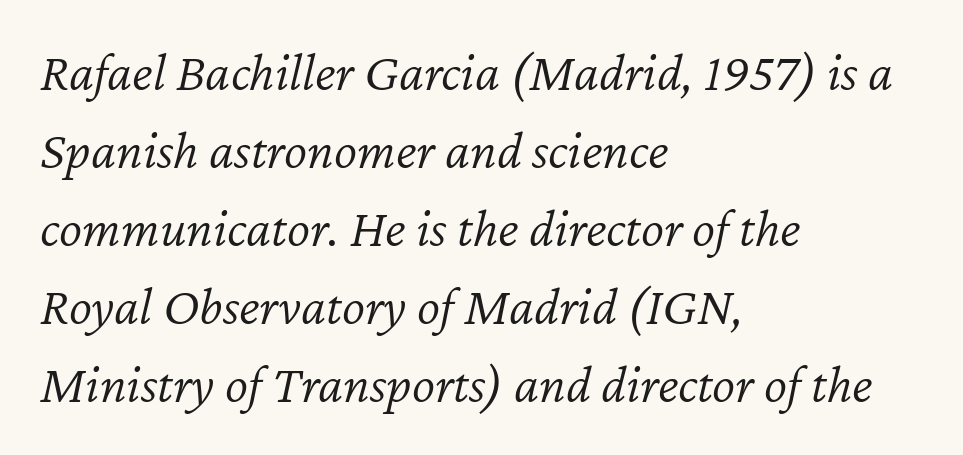
The image shows 55 px light type, italic (leaning right); set left-aligned, normal line spacing (1.42x), normal letter spacing, not underlined; low stroke contrast and a medium x-height.
